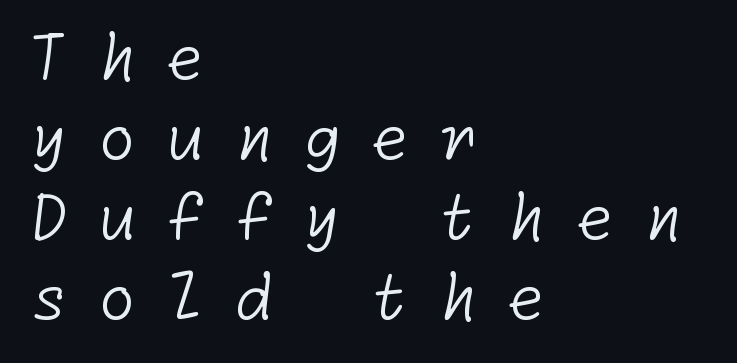
Does extra space separate the letters? Yes, quite a lot of it. Nobody drew a line under any word here. Typographically, this falls in the sans-serif category. Short and long lines alike share a common starting point at left. Interline gaps are of average width in this sample. Is this a heavy cut? Hardly; it is regular or lighter.
